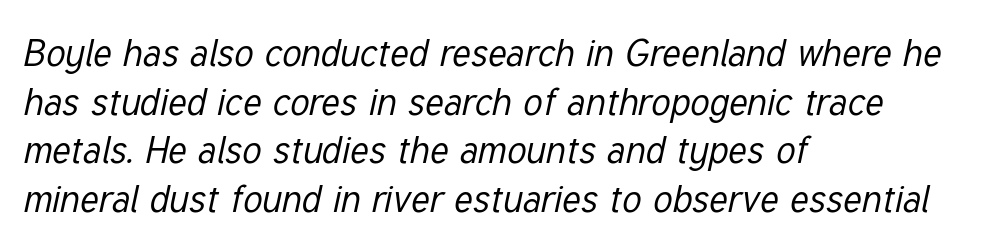
{"italic": "yes", "lean": "right", "slant_degrees": 12, "bold": "no", "weight": "regular", "width": "condensed", "stroke_contrast": "low", "x_height": "medium", "monospaced": "no", "underline": "no", "align": "left", "line_spacing": "normal", "line_spacing_ratio": 1.28, "letter_spacing": "normal", "letter_spacing_em": 0.0, "glyph_px": 38}
